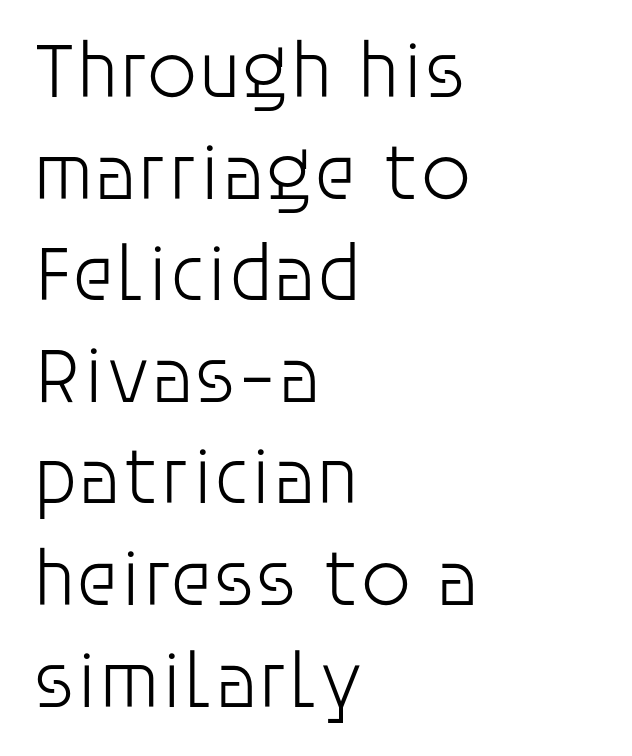
In terms of letterform style, serifs are entirely absent. The typesetting does not lean heavy: it is not bold. Left-aligned paragraph, ragged on the right. A typesetter would call this proportional, since set widths differ per character.
